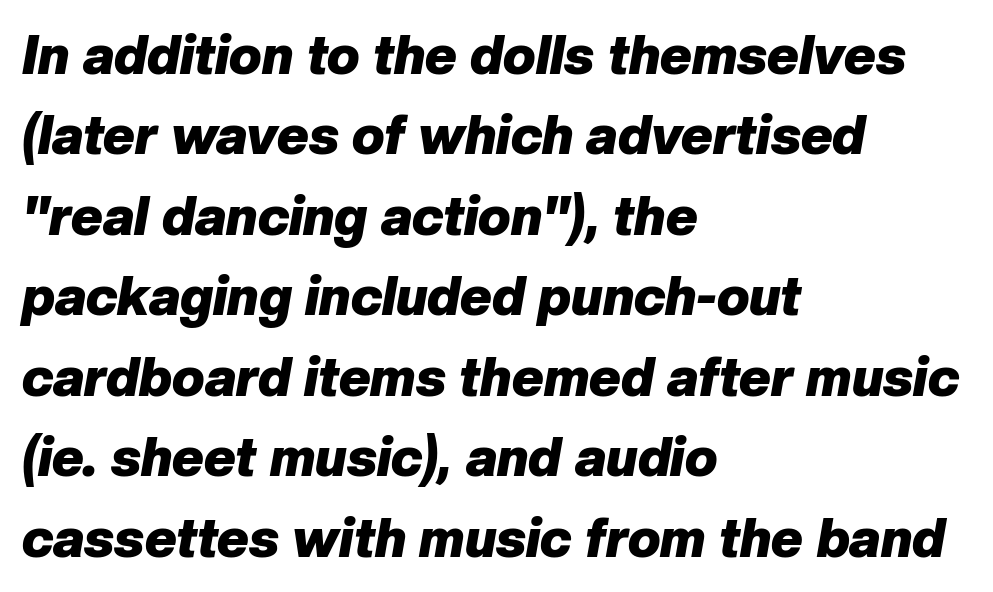
Q: Is the text bold? A: Yes.
Q: Is the text italic (slanted)? A: Yes, it leans right by about 10 degrees.
Q: Is the text underlined? A: No.
Q: How is the paragraph aligned? A: Left-aligned.
Q: Is the spacing between letters normal or unusually wide? A: Normal.
Q: Is the spacing between lines tight, normal or loose? A: Normal.
Q: Width (condensed, normal, or wide)? A: Normal.
Q: Stroke contrast? A: Low.
Q: x-height? A: Medium.
Q: Monospaced? A: No.
